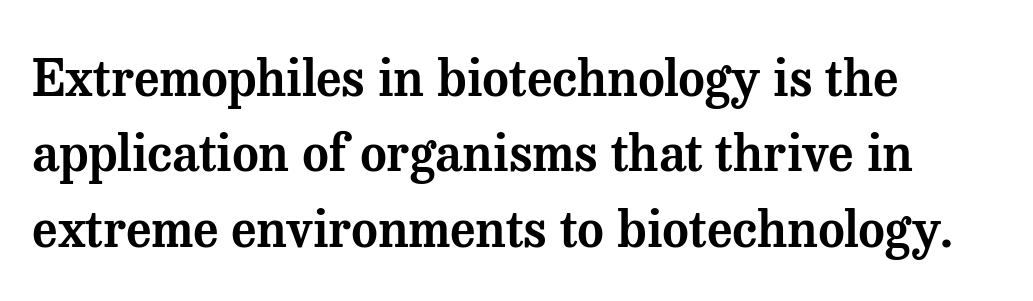
{"serif": "yes", "italic": "no", "width": "normal", "stroke_contrast": "medium", "x_height": "medium", "monospaced": "no", "underline": "no", "align": "left", "line_spacing": "normal", "line_spacing_ratio": 1.48, "letter_spacing": "normal", "letter_spacing_em": 0.0, "glyph_px": 51}
